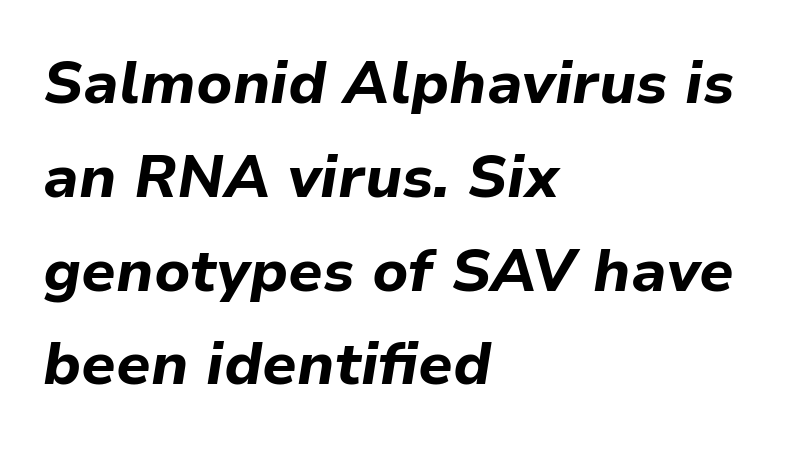
The image shows 59 px bold type, italic (leaning right); set left-aligned, normal line spacing (1.59x), normal letter spacing, not underlined; low stroke contrast and a medium x-height.
